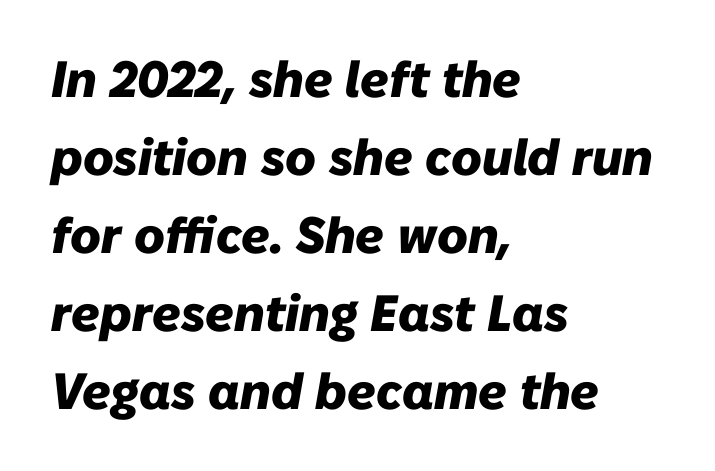
Chunky letters — that's bold for sure. Just letters on the line, the space beneath them empty. Caption: multi-line text, flush left, ragged right. Observe the lean: these are italic letterforms. Words appear dense and cohesive because spacing is normal. Think of a printed novel: that variable character pitch is what you see here.
